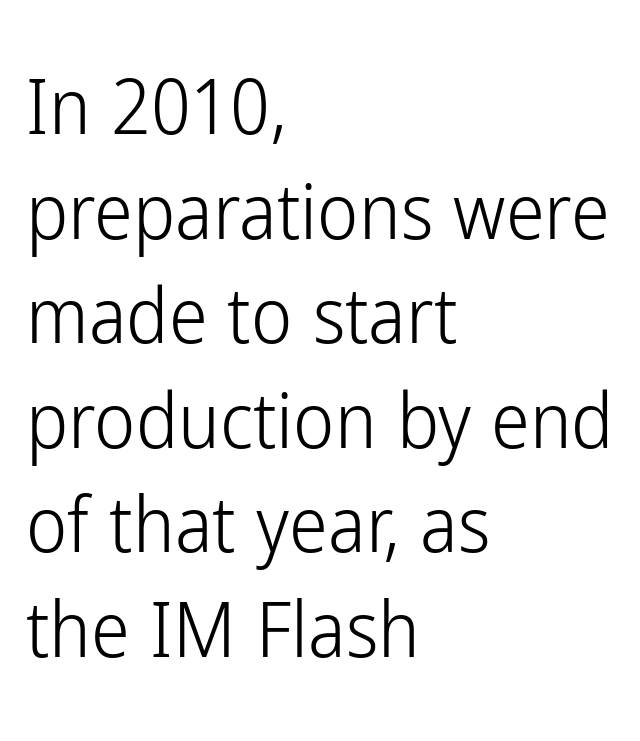
{"serif": "no", "italic": "no", "bold": "no", "weight": "light", "width": "condensed", "stroke_contrast": "low", "x_height": "medium", "monospaced": "no", "underline": "no", "align": "left", "line_spacing": "normal", "line_spacing_ratio": 1.34, "letter_spacing": "normal", "letter_spacing_em": 0.0, "glyph_px": 78}
